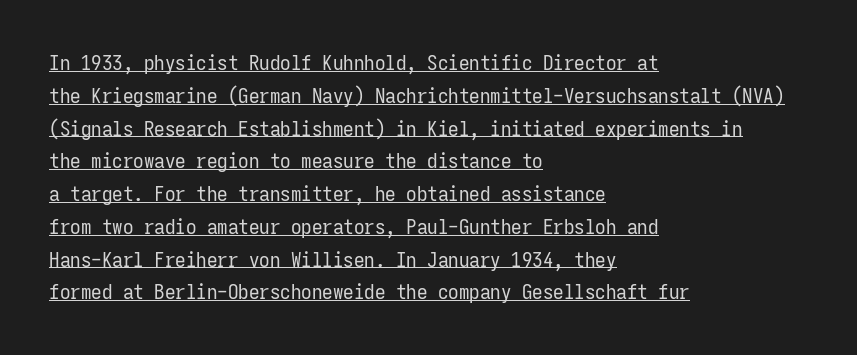
{"italic": "no", "bold": "no", "underline": "yes", "align": "left", "line_spacing": "normal", "line_spacing_ratio": 1.56, "letter_spacing": "normal", "letter_spacing_em": 0.0, "glyph_px": 21}
